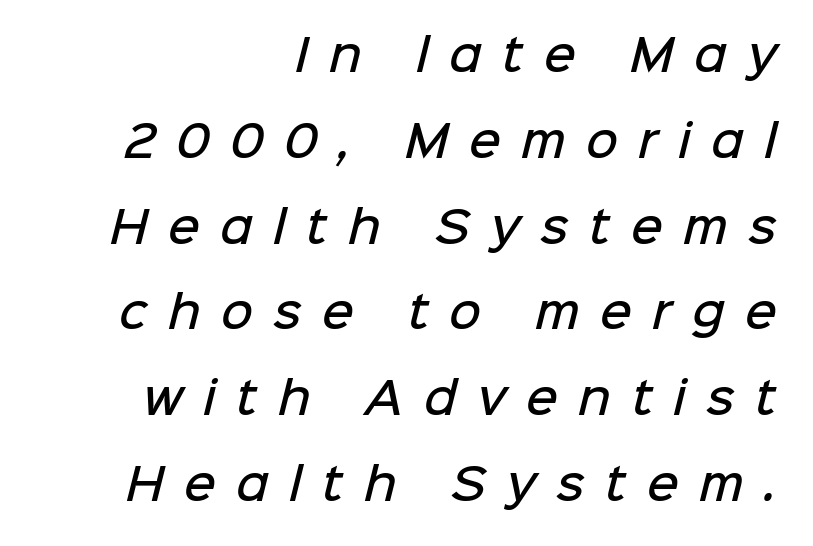
{"serif": "no", "bold": "semi", "weight": "semibold", "width": "normal", "stroke_contrast": "low", "x_height": "medium", "monospaced": "no", "underline": "no", "align": "right", "line_spacing": "loose", "line_spacing_ratio": 1.95, "letter_spacing": "wide", "letter_spacing_em": 0.46, "glyph_px": 44}
